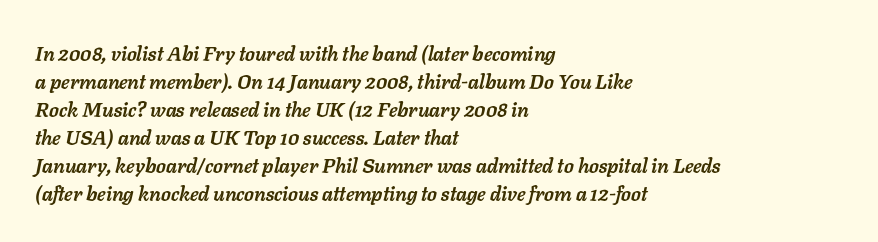
{"italic": "yes", "lean": "right", "slant_degrees": 11, "bold": "yes", "underline": "no", "align": "left", "line_spacing": "normal", "line_spacing_ratio": 1.4, "letter_spacing": "normal", "letter_spacing_em": 0.0, "glyph_px": 20}
